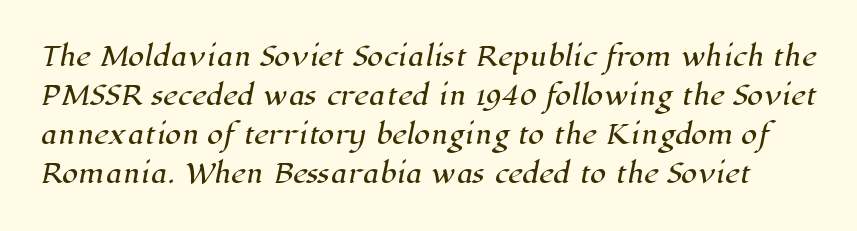
Q: Is the text underlined? A: No.
Q: Is the spacing between letters normal or unusually wide? A: Normal.
Q: Is the spacing between lines tight, normal or loose? A: Normal.
